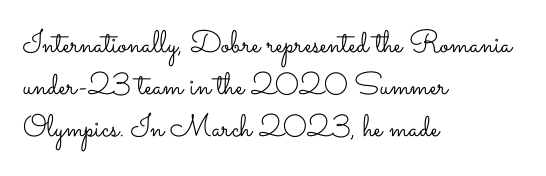
{"bold": "no", "weight": "light", "width": "wide", "stroke_contrast": "low", "x_height": "small", "monospaced": "no", "underline": "no", "align": "left", "line_spacing": "normal", "line_spacing_ratio": 1.35, "letter_spacing": "normal", "letter_spacing_em": 0.0, "glyph_px": 31}
